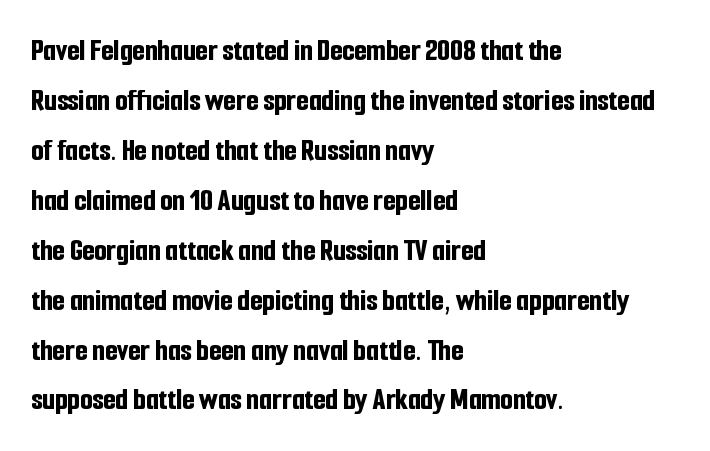
The image shows 32 px bold, condensed sans-serif type, upright; set left-aligned, normal line spacing (1.56x), normal letter spacing, not underlined; low stroke contrast and a medium x-height.
